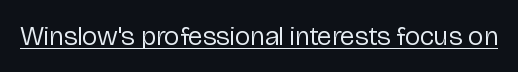
The image shows 27 px text type, upright; set normal letter spacing, underlined.
